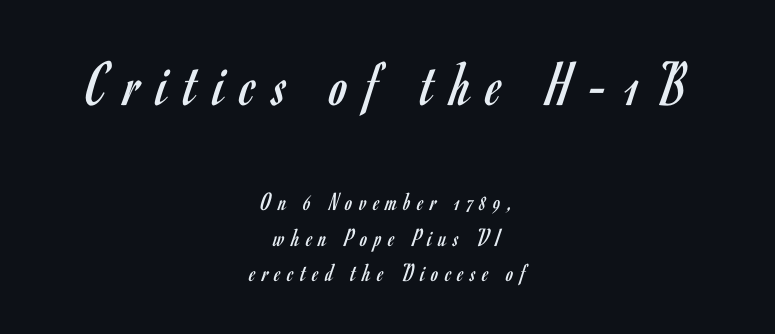
{"serif": "no", "bold": "no", "weight": "regular", "width": "condensed", "stroke_contrast": "low", "x_height": "small", "monospaced": "no", "underline": "no", "align": "center", "line_spacing": "normal", "line_spacing_ratio": 1.37, "letter_spacing": "wide", "letter_spacing_em": 0.26, "larger_block": "first", "size_ratio": 2.5, "glyph_px": 65}
